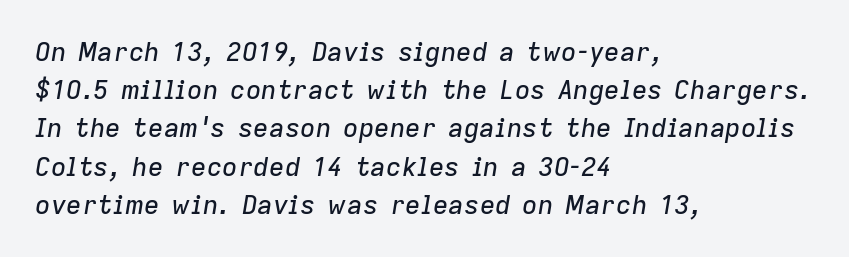
Q: Is the text italic (slanted)? A: Yes, it leans right by about 9 degrees.
Q: Is the text underlined? A: No.
Q: How is the paragraph aligned? A: Left-aligned.
Q: Is the spacing between letters normal or unusually wide? A: Normal.
Q: Is the spacing between lines tight, normal or loose? A: Normal.
